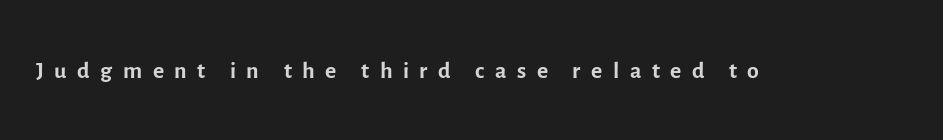
The letterforms sit at book weight or below. Check under the words: just untouched page. Serif or sans? Sans — the stroke terminals are bare. Is the letter spacing exaggerated? Yes — the characters are pushed far apart. These lines were composed using upright roman letters. The letters advance in unequal steps, a hallmark of proportional type.
